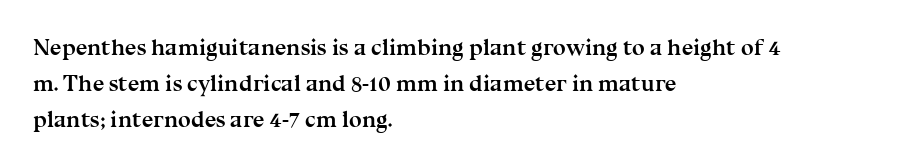
Q: Is the text bold? A: Yes.
Q: Is the text italic (slanted)? A: No, it is upright.
Q: Is the text underlined? A: No.
Q: How is the paragraph aligned? A: Left-aligned.
Q: Is the spacing between letters normal or unusually wide? A: Normal.
Q: Is the spacing between lines tight, normal or loose? A: Normal.
